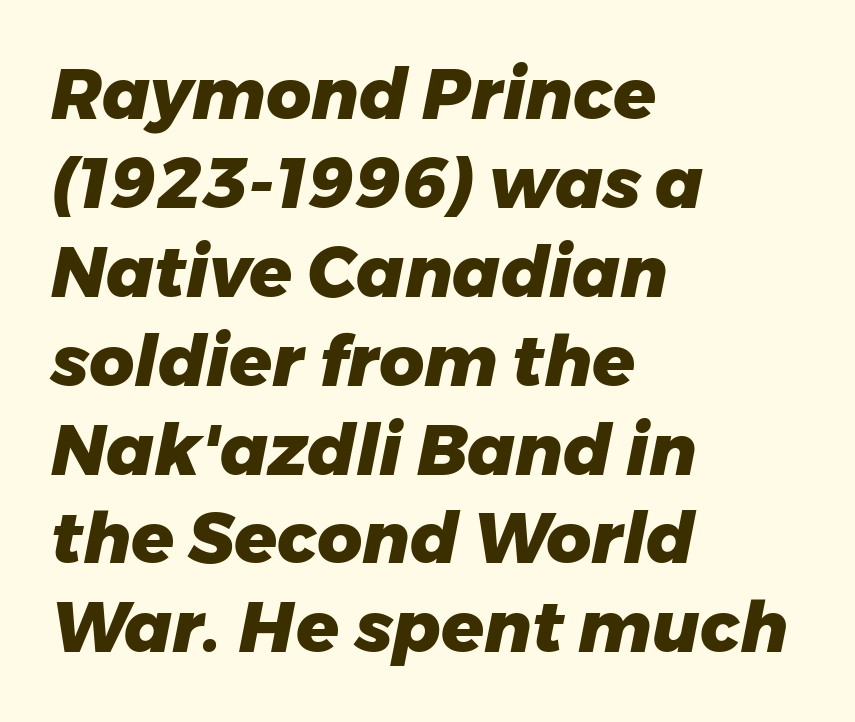
Do the characters align in a grid? No, the font is proportional. The designer left line spacing at the default. Weight: bold. All the whitespace from short lines collects on the right.
